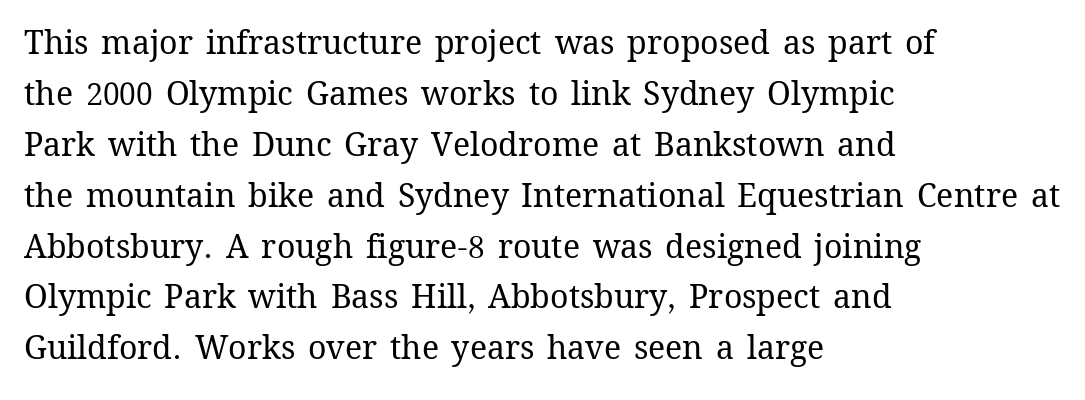
The image shows 32 px regular-weight type, upright; set left-aligned, normal line spacing (1.59x), normal letter spacing, not underlined; medium stroke contrast and a medium x-height.
